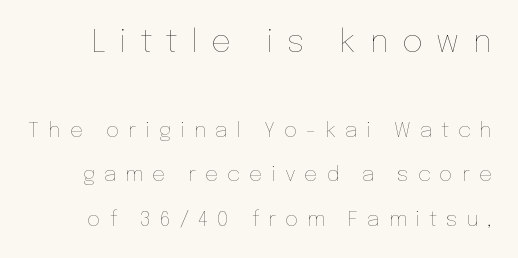
The image shows 32 px thin type, upright; set loose line spacing (2.13x), unusually wide letter spacing (+0.42 em), not underlined; the first (top) block is 1.52x larger; low stroke contrast and a medium x-height.
